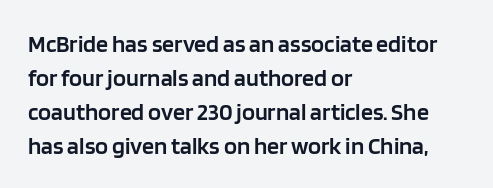
Does the weight exceed regular? Yes, but only to semibold. The glyphs are unaccompanied by any horizontal stroke below them. Line starts are locked; line ends wander. Leading: standard.
